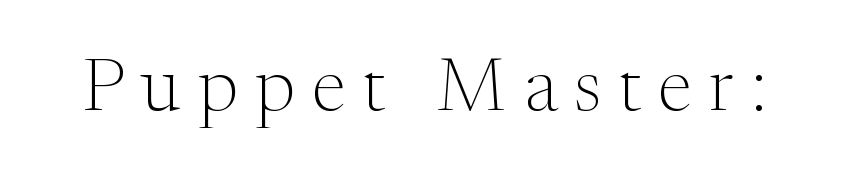
The image shows 75 px light serif type, upright; set unusually wide letter spacing (+0.23 em), not underlined; medium stroke contrast and a medium x-height.
